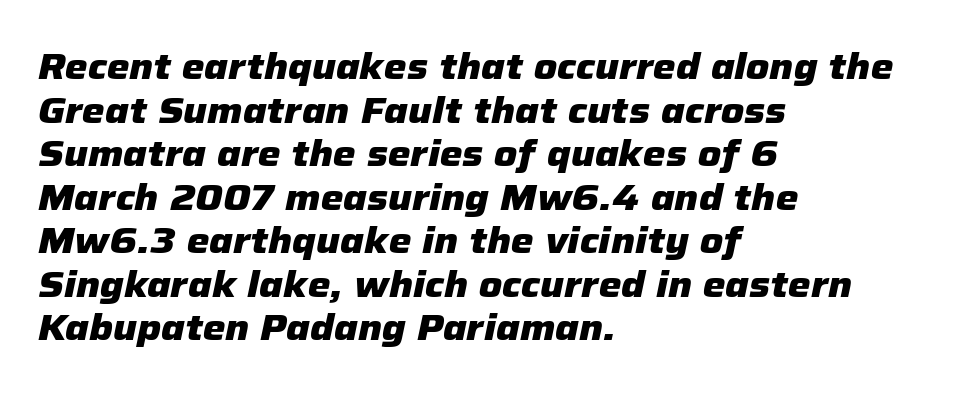
The image shows 36 px heavy type, italic (leaning right); set left-aligned, line spacing 1.21x, normal letter spacing, not underlined; low stroke contrast and a medium x-height.
